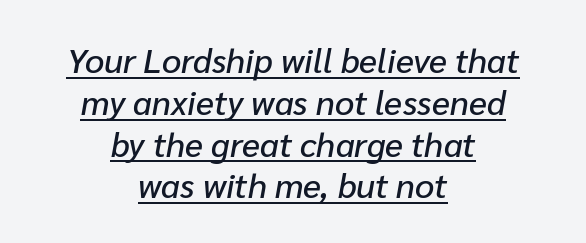
Alignment: centered. Short note: letters normally spaced. Slanted lettering throughout. Varying glyph widths throughout — classic text-font behaviour. Has an underline been added? It has.
